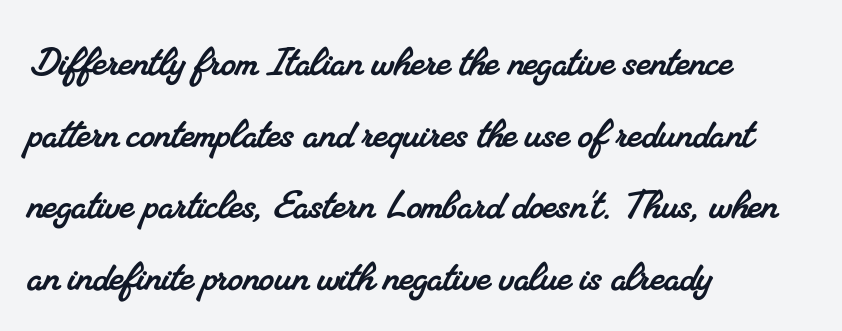
The image shows 48 px serif type; set left-aligned, normal line spacing (1.49x), normal letter spacing, not underlined; medium stroke contrast and a small x-height.
